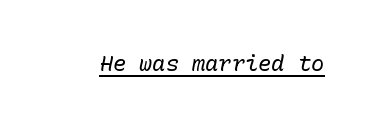
Q: Is the text bold? A: No.
Q: Is the text italic (slanted)? A: Yes, it leans right by about 10 degrees.
Q: Is the text underlined? A: Yes.
Q: Is the spacing between letters normal or unusually wide? A: Normal.
